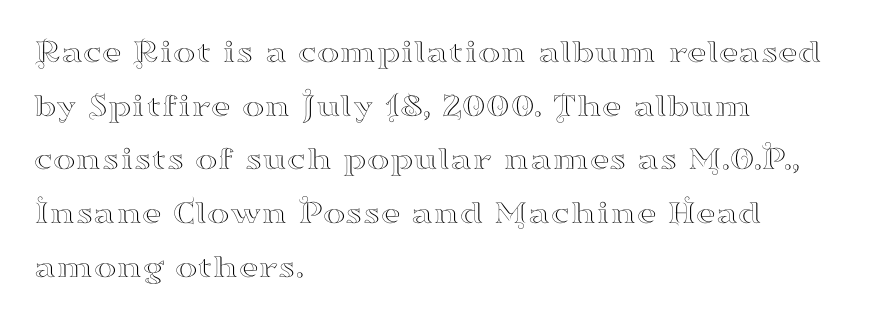
If you drew a line through each stem, it would be perfectly vertical. The passage shown stacks its lines at a standard gap. Check where the strokes stop: tiny serifs finish them off. The passage shown has conventional tracking throughout. Think of a printed novel: that variable character pitch is what you see here.
